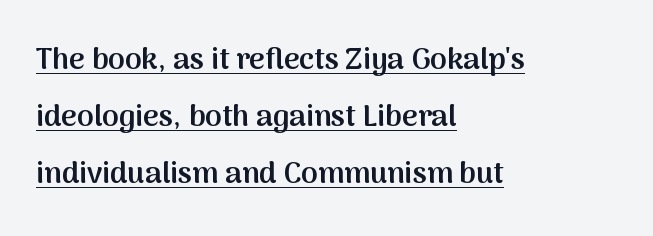
Q: Is the text bold? A: Semi-bold.
Q: Is the text italic (slanted)? A: No, it is upright.
Q: Is the typeface a serif or a sans-serif typeface? A: Sans-serif.
Q: Is the text underlined? A: Yes.
Q: How is the paragraph aligned? A: Left-aligned.
Q: Is the spacing between letters normal or unusually wide? A: Normal.
Q: Is the spacing between lines tight, normal or loose? A: Loose.
Q: Width (condensed, normal, or wide)? A: Normal.
Q: Stroke contrast? A: Medium.
Q: x-height? A: Medium.
Q: Monospaced? A: No.
